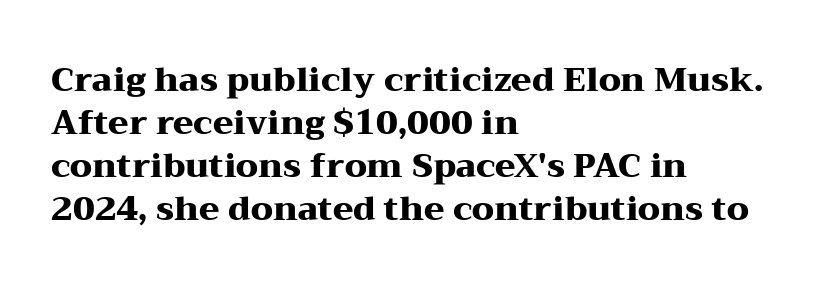
Little horizontal feet cap the strokes, marking this as serif type. Tracking here is standard; glyphs follow each other at the usual distance. This sample uses an upright cut, with every glyph sitting square on the baseline. What's the leading like? Ordinary, nothing unusual. A full-strength bold gives these letters their thick strokes.
